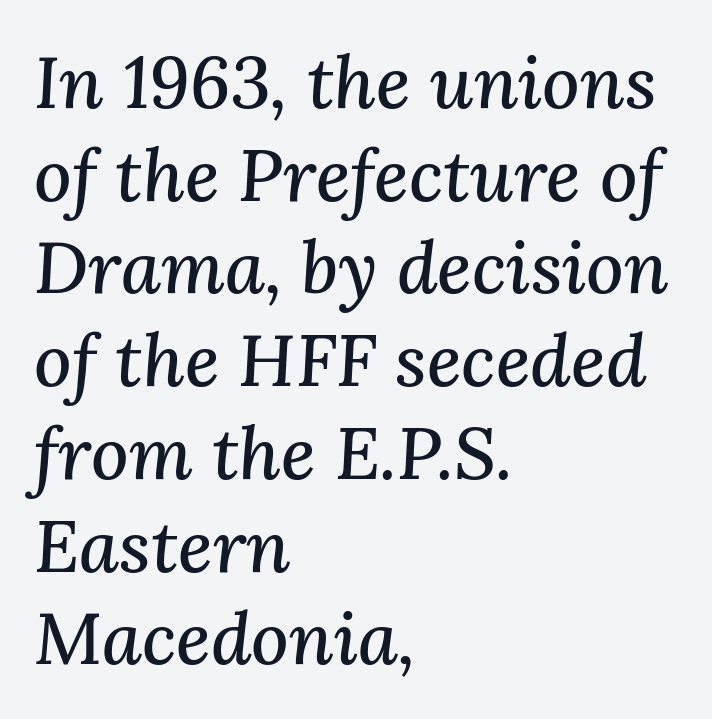
{"serif": "yes", "italic": "yes", "lean": "right", "slant_degrees": 3, "width": "normal", "stroke_contrast": "medium", "x_height": "medium", "monospaced": "no", "underline": "no", "align": "left", "line_spacing": "normal", "line_spacing_ratio": 1.27, "letter_spacing": "normal", "letter_spacing_em": 0.0, "glyph_px": 73}
